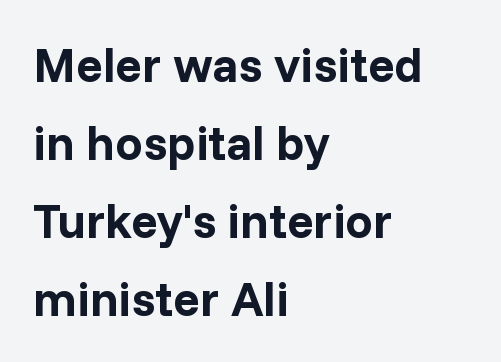
Spacing verdict: proportional, widths tailored to each character. Posture: vertical. Students, this is bold: see how much ink each stroke carries. Normally led — the rows are evenly, conventionally spaced.
